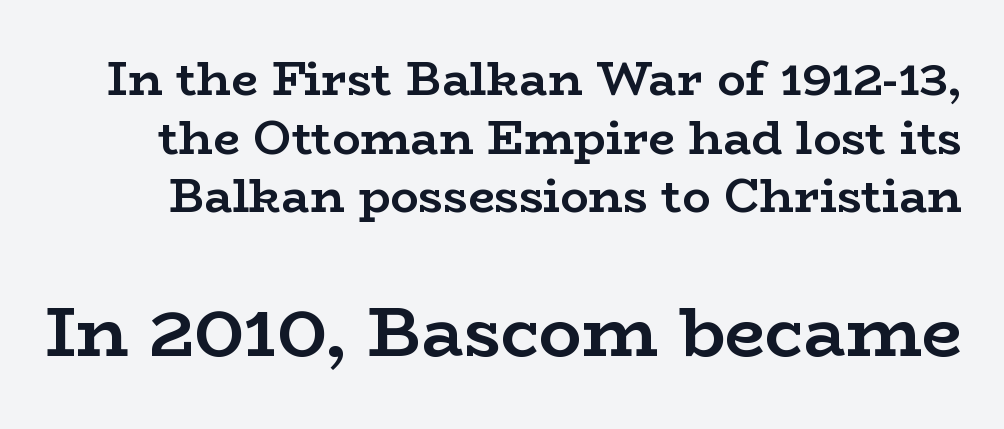
The image shows 71 px semibold, wide serif type, upright; set normal line spacing (1.25x), normal letter spacing, not underlined; the second (bottom) block is 1.51x larger; low stroke contrast and a medium x-height.
